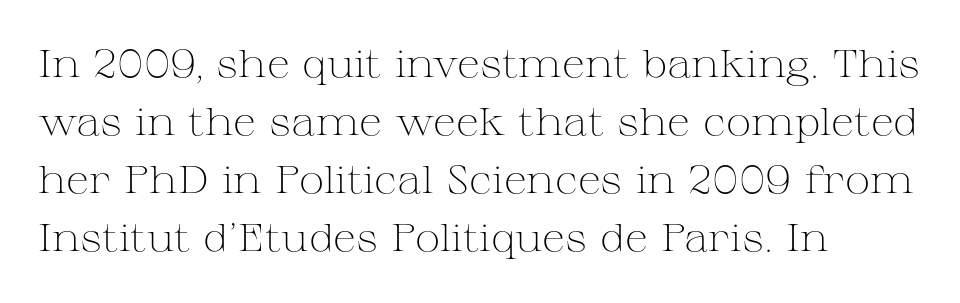
The image shows 38 px light, wide serif type, upright; set left-aligned, normal line spacing (1.53x), normal letter spacing, not underlined; medium stroke contrast and a medium x-height.
